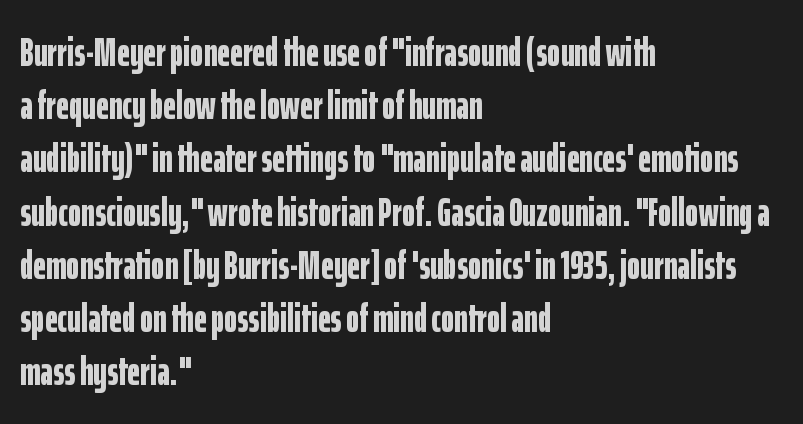
The image shows 40 px bold, condensed sans-serif type, upright; set left-aligned, normal line spacing (1.33x), normal letter spacing, not underlined; low stroke contrast and a medium x-height.
